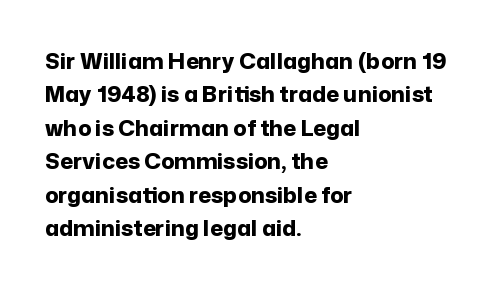
The image shows 22 px bold type, upright; set left-aligned, normal line spacing (1.52x), normal letter spacing, not underlined.
